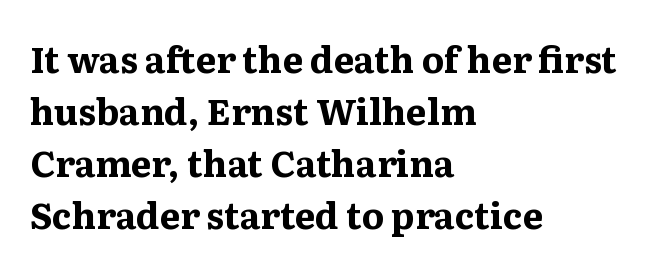
{"serif": "yes", "italic": "no", "bold": "yes", "weight": "bold", "width": "wide", "stroke_contrast": "medium", "x_height": "medium", "monospaced": "no", "underline": "no", "align": "left", "line_spacing": "normal", "line_spacing_ratio": 1.44, "letter_spacing": "normal", "letter_spacing_em": 0.0, "glyph_px": 36}
